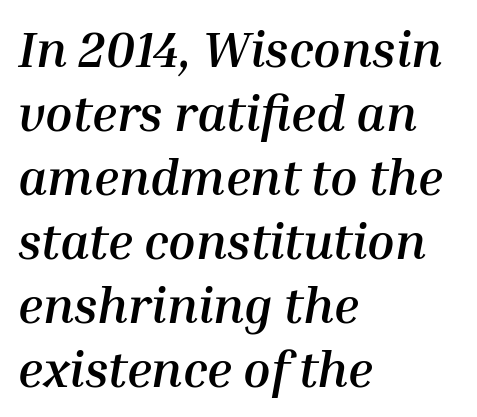
Designer's note — italics engaged. What's the leading like? Ordinary, nothing unusual. These lines carry a lot of weight — the face is fully bold. Letters rest on an invisible, unmarked baseline.
